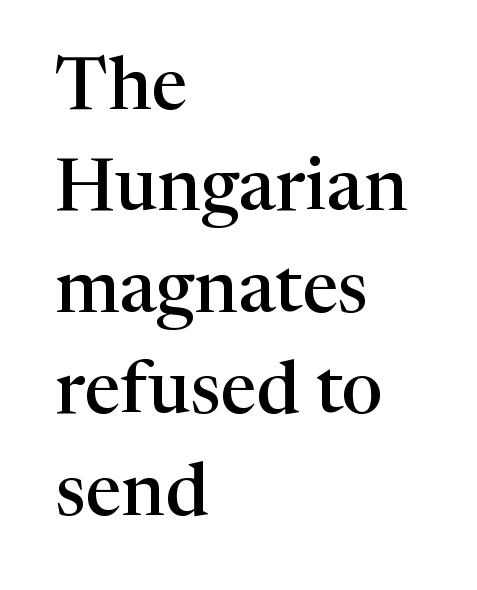
Q: Is the text bold? A: Semi-bold.
Q: Is the text italic (slanted)? A: No, it is upright.
Q: Is the typeface a serif or a sans-serif typeface? A: Serif.
Q: Is the text underlined? A: No.
Q: How is the paragraph aligned? A: Left-aligned.
Q: Is the spacing between letters normal or unusually wide? A: Normal.
Q: Is the spacing between lines tight, normal or loose? A: Normal.
Q: Width (condensed, normal, or wide)? A: Normal.
Q: Stroke contrast? A: High.
Q: x-height? A: Medium.
Q: Monospaced? A: No.
